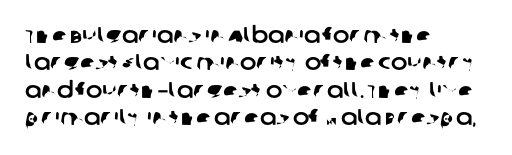
Which margin do the lines hug? The left one — the right edge is uneven. The space directly below the letters is spotless. Spacing between characters is what you'd get straight out of the box.
